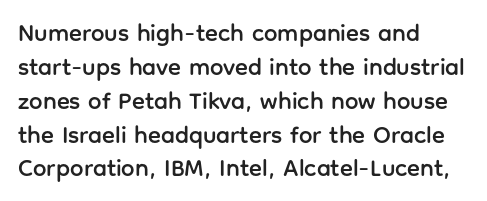
Q: Is the text italic (slanted)? A: No, it is upright.
Q: Is the text underlined? A: No.
Q: How is the paragraph aligned? A: Left-aligned.
Q: Is the spacing between letters normal or unusually wide? A: Normal.
Q: Is the spacing between lines tight, normal or loose? A: Normal.
